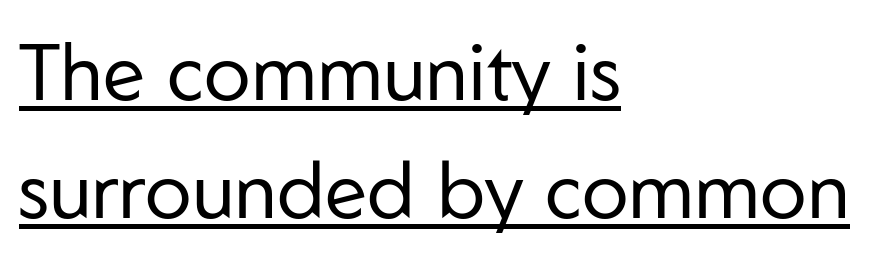
{"serif": "no", "italic": "no", "bold": "no", "weight": "regular", "width": "normal", "stroke_contrast": "low", "x_height": "medium", "monospaced": "no", "underline": "yes", "align": "left", "line_spacing": "normal", "line_spacing_ratio": 1.49, "letter_spacing": "normal", "letter_spacing_em": 0.0, "glyph_px": 79}
